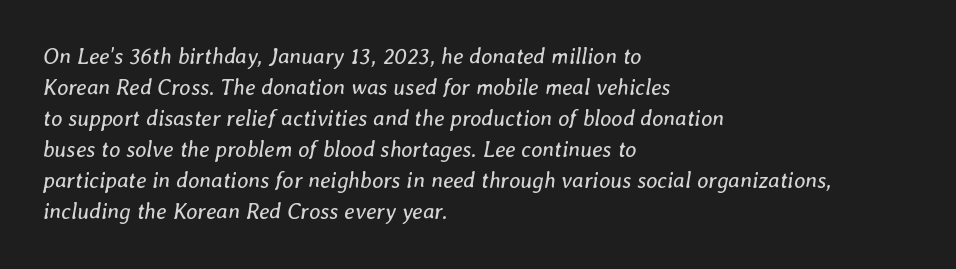
{"italic": "yes", "lean": "right", "slant_degrees": 8, "bold": "no", "underline": "no", "align": "left", "line_spacing": "normal", "line_spacing_ratio": 1.41, "letter_spacing": "normal", "letter_spacing_em": 0.0, "glyph_px": 22}
